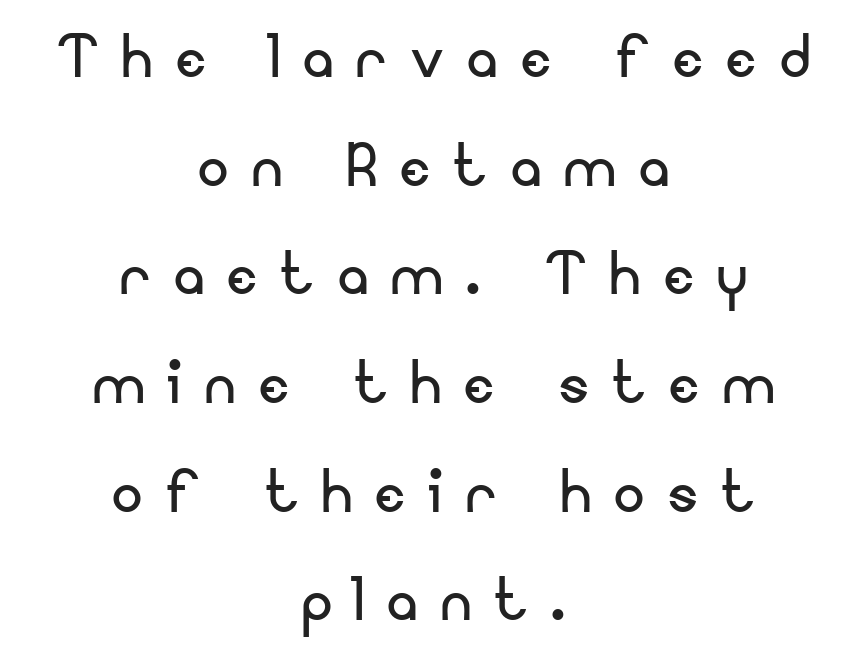
The image shows 76 px regular-weight sans-serif type, upright; set centered, normal line spacing (1.43x), unusually wide letter spacing (+0.31 em), not underlined; low stroke contrast and a small x-height.
